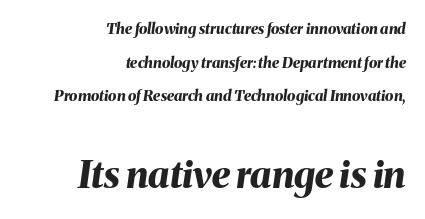
{"italic": "yes", "lean": "right", "slant_degrees": 8, "bold": "yes", "weight": "bold", "width": "normal", "stroke_contrast": "medium", "x_height": "medium", "monospaced": "no", "underline": "no", "align": "right", "line_spacing": "loose", "line_spacing_ratio": 2.24, "letter_spacing": "normal", "letter_spacing_em": 0.0, "larger_block": "second", "size_ratio": 2.53, "glyph_px": 38}
